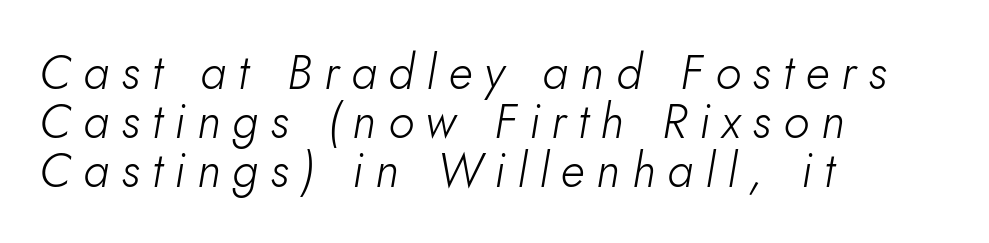
Is the type slanted? Yes — the strokes lean at a clear angle. Is the stroke heavy? The answer is a plain regular-or-lighter. Does extra space separate the letters? Yes, quite a lot of it. The foot of each line stays bare and open.
